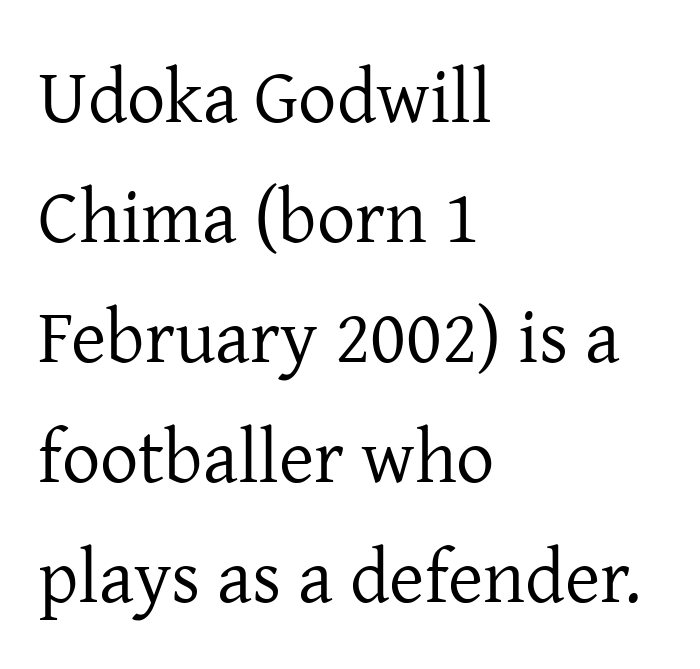
Honestly, there is no underline to notice here at all. Posture: vertical. Bold? No — there's no thickening of the strokes. Compared with typical body copy, the letter spacing here is the same.
